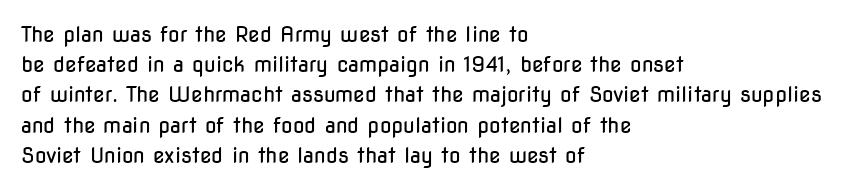
The image shows 21 px text type, upright; set left-aligned, normal line spacing (1.44x), normal letter spacing, not underlined.
